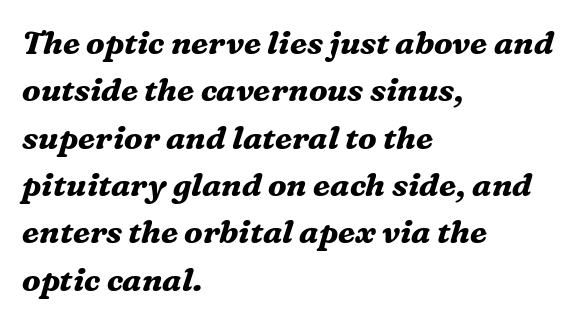
The image shows 32 px bold serif type, italic (leaning right); set left-aligned, normal line spacing (1.48x), normal letter spacing, not underlined; medium stroke contrast and a medium x-height.
